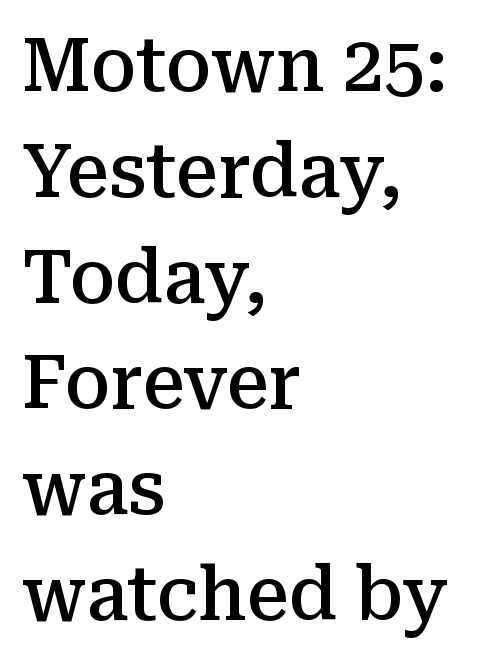
{"serif": "yes", "italic": "no", "bold": "semi", "weight": "semibold", "width": "normal", "stroke_contrast": "medium", "x_height": "medium", "monospaced": "no", "underline": "no", "align": "left", "line_spacing": "normal", "line_spacing_ratio": 1.43, "letter_spacing": "normal", "letter_spacing_em": 0.0, "glyph_px": 74}
